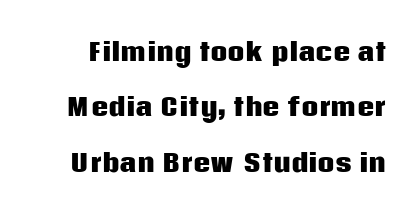
The image shows 24 px bold type, upright; set loose line spacing (2.31x), normal letter spacing, not underlined.
